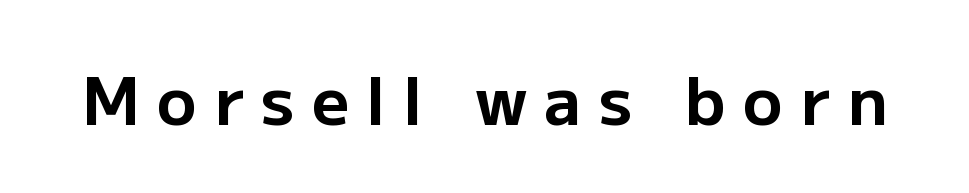
{"serif": "no", "italic": "no", "bold": "yes", "weight": "bold", "width": "normal", "stroke_contrast": "low", "x_height": "medium", "monospaced": "no", "underline": "no", "letter_spacing": "wide", "letter_spacing_em": 0.26, "glyph_px": 66}
